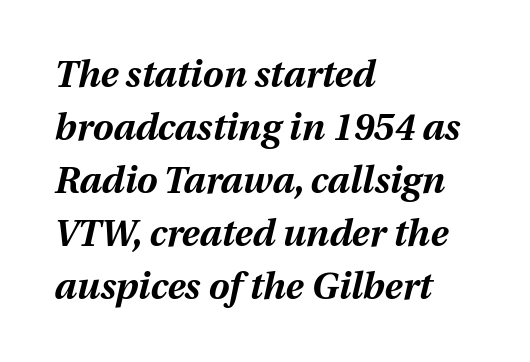
Heavy, bold letterforms. Underlining? Definitely not there. Proportional: the letters do not fall into vertical columns. The passage shown stacks its lines at a standard gap.
